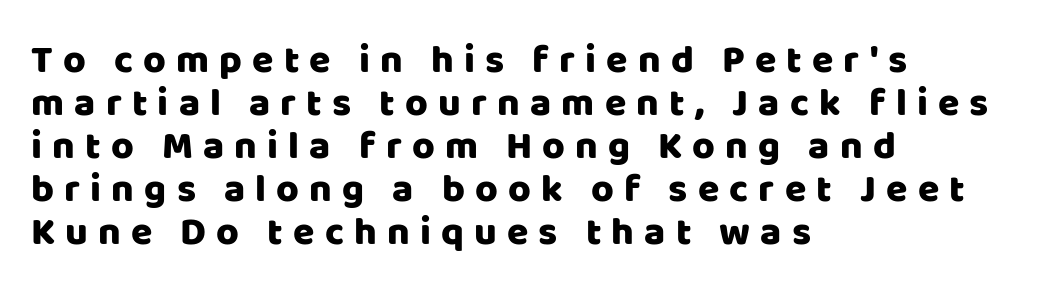
Q: Is the text italic (slanted)? A: No, it is upright.
Q: Is the typeface a serif or a sans-serif typeface? A: Sans-serif.
Q: Is the text underlined? A: No.
Q: How is the paragraph aligned? A: Left-aligned.
Q: Is the spacing between letters normal or unusually wide? A: Unusually wide.
Q: Is the spacing between lines tight, normal or loose? A: Tight.
Q: Width (condensed, normal, or wide)? A: Normal.
Q: Stroke contrast? A: Low.
Q: x-height? A: Large.
Q: Monospaced? A: No.
